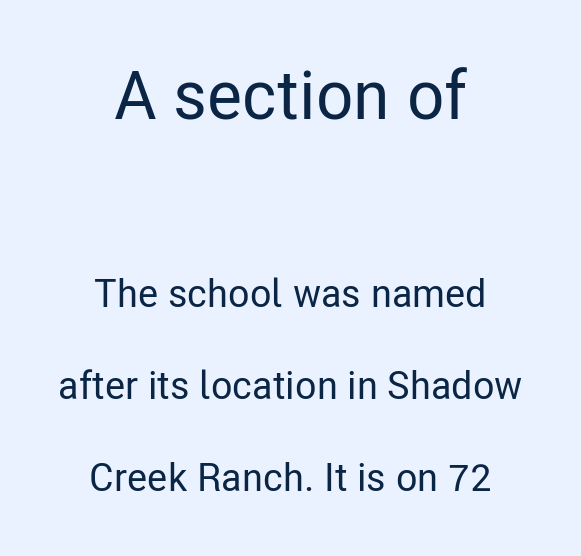
{"serif": "no", "italic": "no", "width": "condensed", "stroke_contrast": "low", "x_height": "medium", "monospaced": "no", "underline": "no", "align": "center", "line_spacing": "loose", "line_spacing_ratio": 2.36, "letter_spacing": "normal", "letter_spacing_em": 0.0, "larger_block": "first", "size_ratio": 1.74, "glyph_px": 68}
